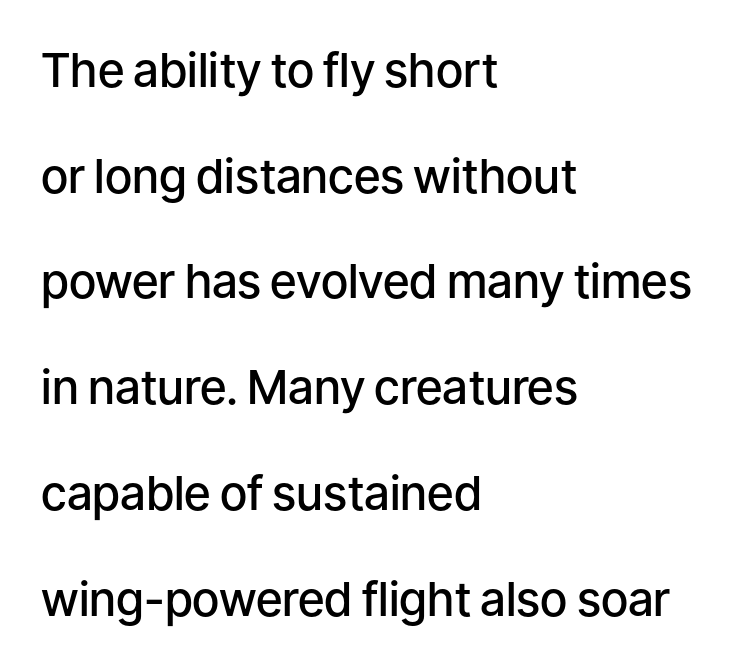
{"serif": "no", "italic": "no", "bold": "semi", "weight": "semibold", "width": "normal", "stroke_contrast": "low", "x_height": "medium", "monospaced": "no", "underline": "no", "align": "left", "line_spacing": "loose", "line_spacing_ratio": 2.25, "letter_spacing": "normal", "letter_spacing_em": 0.0, "glyph_px": 47}
